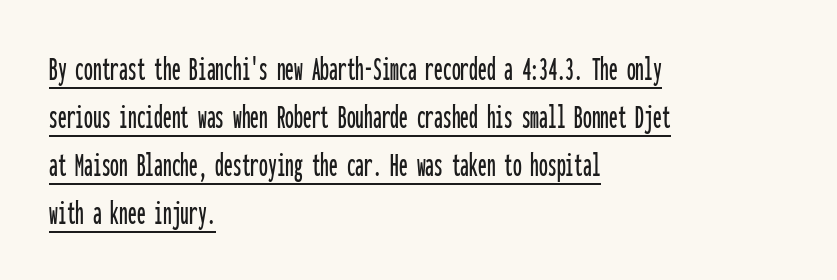
{"serif": "no", "italic": "no", "width": "condensed", "stroke_contrast": "low", "x_height": "medium", "monospaced": "yes", "underline": "yes", "align": "left", "line_spacing": "normal", "line_spacing_ratio": 1.37, "letter_spacing": "normal", "letter_spacing_em": 0.0, "glyph_px": 35}
